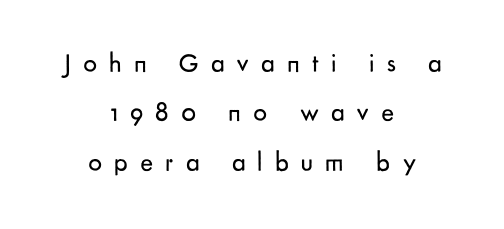
The image shows 27 px text type, upright; set centered, line spacing 1.83x, unusually wide letter spacing (+0.45 em), not underlined.
